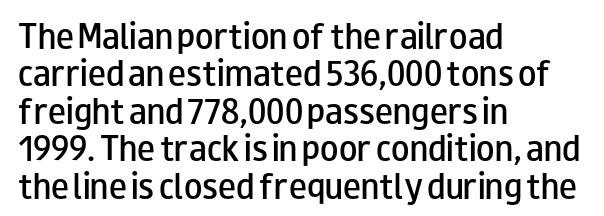
The image shows 30 px semibold, wide sans-serif type, upright; set left-aligned, normal line spacing (1.25x), normal letter spacing, not underlined; low stroke contrast and a small x-height.
